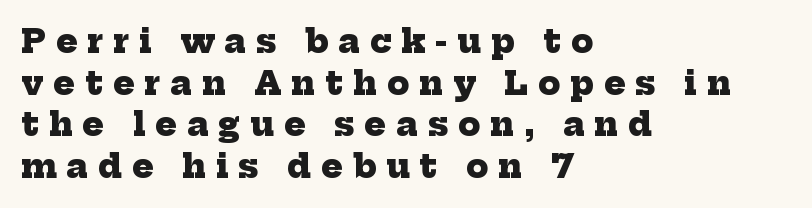
Q: Is the text bold? A: Yes.
Q: Is the typeface a serif or a sans-serif typeface? A: Serif.
Q: Is the text underlined? A: No.
Q: How is the paragraph aligned? A: Left-aligned.
Q: Is the spacing between letters normal or unusually wide? A: Unusually wide.
Q: Is the spacing between lines tight, normal or loose? A: Normal.
Q: Width (condensed, normal, or wide)? A: Normal.
Q: Stroke contrast? A: Low.
Q: x-height? A: Medium.
Q: Monospaced? A: No.
